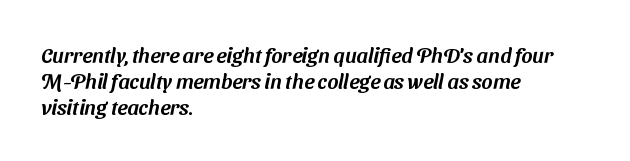
The image shows 21 px text type; set left-aligned, normal line spacing (1.25x), normal letter spacing, not underlined.
